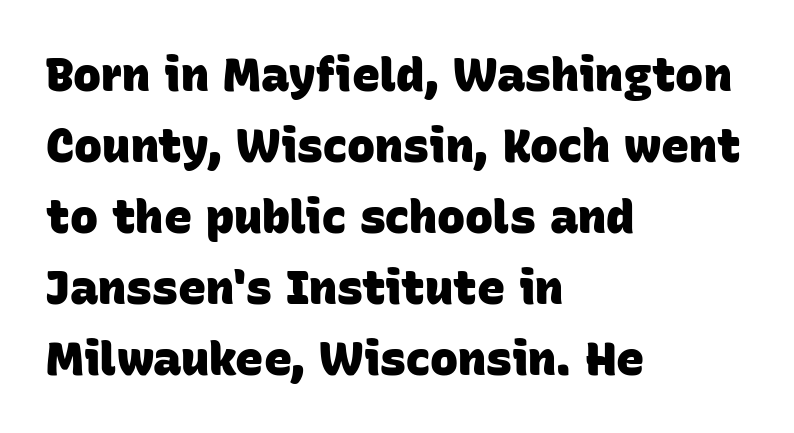
The image shows 47 px heavy sans-serif type; set left-aligned, normal line spacing (1.51x), normal letter spacing, not underlined; low stroke contrast and a large x-height.
